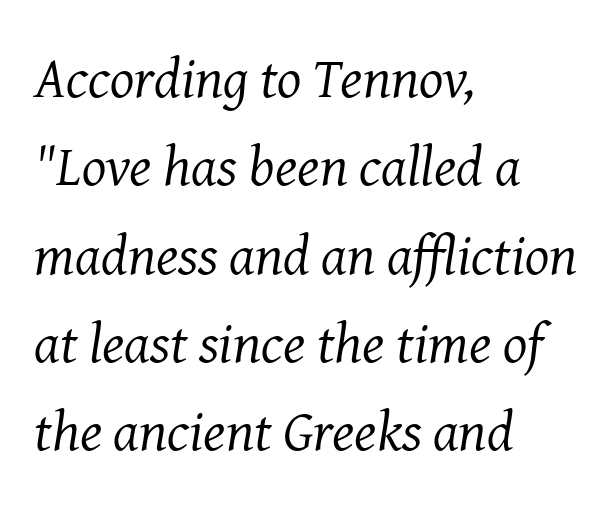
The image shows 57 px regular-weight serif type, italic (leaning right); set left-aligned, normal line spacing (1.55x), normal letter spacing, not underlined; medium stroke contrast and a medium x-height.
